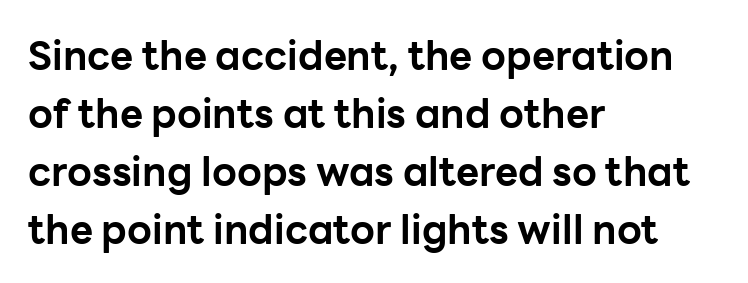
{"serif": "no", "italic": "no", "bold": "yes", "weight": "bold", "width": "normal", "stroke_contrast": "low", "x_height": "medium", "monospaced": "no", "underline": "no", "align": "left", "line_spacing": "normal", "line_spacing_ratio": 1.45, "letter_spacing": "normal", "letter_spacing_em": 0.0, "glyph_px": 40}
